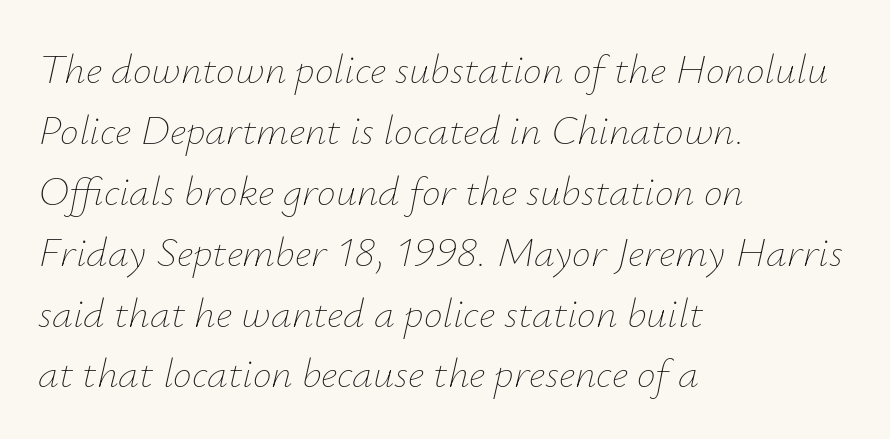
{"italic": "yes", "lean": "right", "slant_degrees": 12, "bold": "no", "weight": "thin", "width": "normal", "stroke_contrast": "low", "x_height": "small", "monospaced": "no", "underline": "no", "align": "left", "line_spacing": "normal", "line_spacing_ratio": 1.45, "letter_spacing": "normal", "letter_spacing_em": 0.0, "glyph_px": 42}
